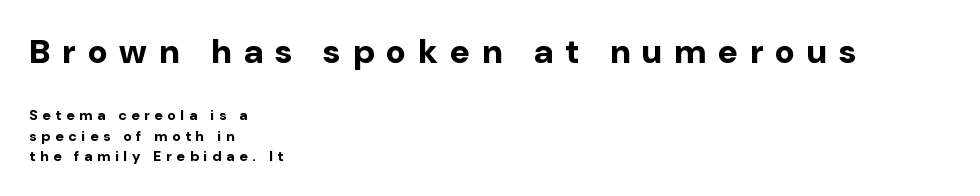
A typesetter would call this proportional, since set widths differ per character. This is roman type, the default non-slanted kind. Each glyph is drawn with heavy, bold strokes. Each new line begins a customary step beneath the previous one. Nope, no serifs anywhere on these letters. Plain, unruled lines of type.
